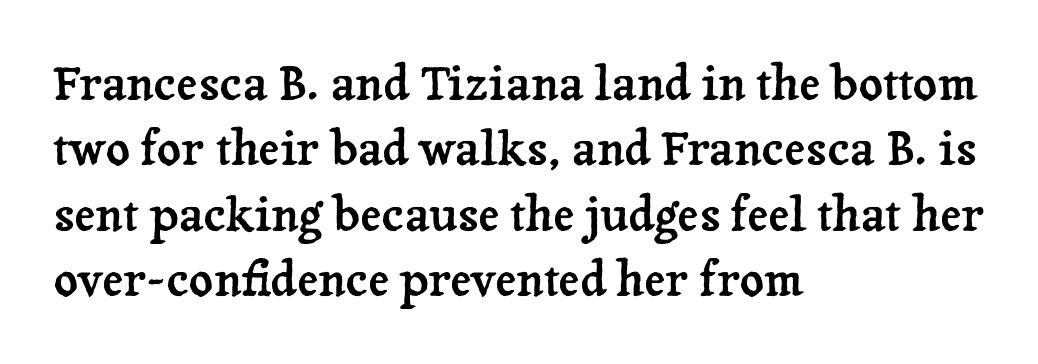
Q: Is the text italic (slanted)? A: No, it is upright.
Q: Is the typeface a serif or a sans-serif typeface? A: Serif.
Q: Is the text underlined? A: No.
Q: How is the paragraph aligned? A: Left-aligned.
Q: Is the spacing between letters normal or unusually wide? A: Normal.
Q: Is the spacing between lines tight, normal or loose? A: Normal.
Q: Width (condensed, normal, or wide)? A: Normal.
Q: Stroke contrast? A: Low.
Q: x-height? A: Medium.
Q: Monospaced? A: No.
